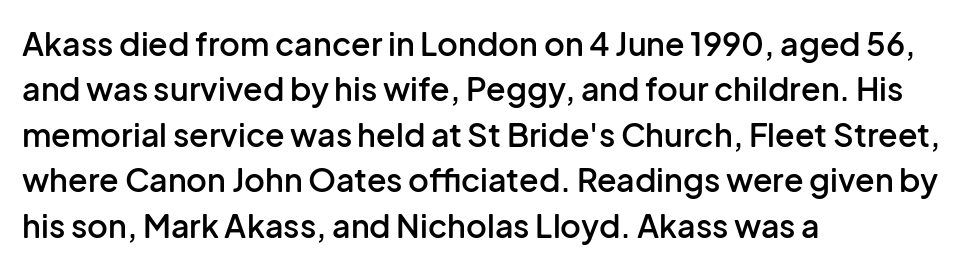
{"serif": "no", "italic": "no", "bold": "semi", "weight": "semibold", "width": "normal", "stroke_contrast": "low", "x_height": "medium", "monospaced": "no", "underline": "no", "align": "left", "line_spacing": "normal", "line_spacing_ratio": 1.42, "letter_spacing": "normal", "letter_spacing_em": 0.0, "glyph_px": 32}
